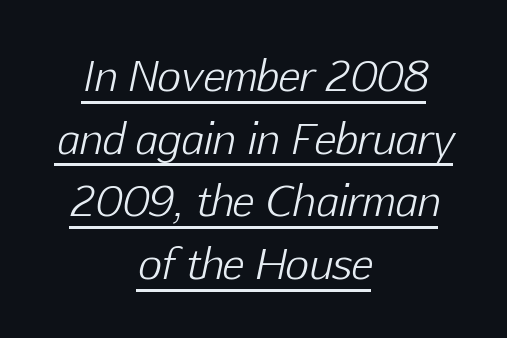
Character widths vary here, with narrow letters taking less room than wide ones. Weight: not bold — regular or lighter. Emphasis is given by a line drawn under the lettering. Where is the straight margin? There isn't one; the lines are centered. Summary of vertical rhythm: regular, with standard interline spacing.
